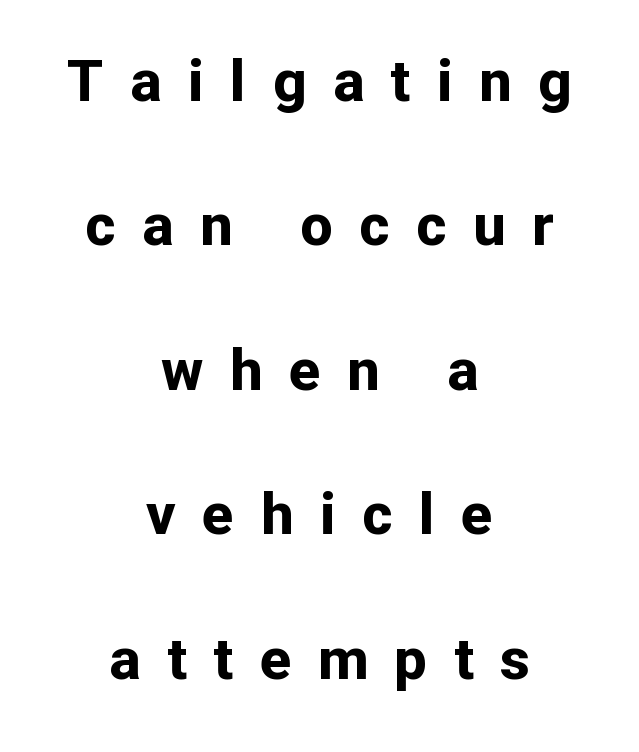
The passage shown is typed in a proportional face where columns would drift. Horizontal bands of white between lines are thick stripes. Visually the block forms a symmetrical silhouette, jagged on both flanks. Examine the stroke ends and you'll find no serifs. Just letters on the line, the space beneath them empty.
